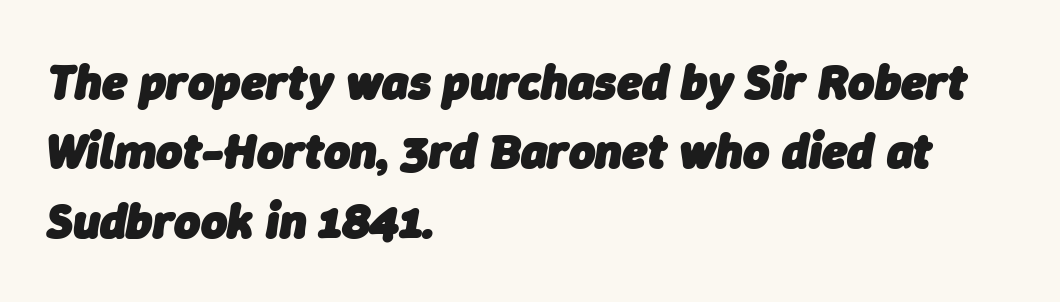
The image shows 50 px heavy type, italic (leaning right); set left-aligned, normal line spacing (1.39x), normal letter spacing, not underlined; low stroke contrast and a medium x-height.
